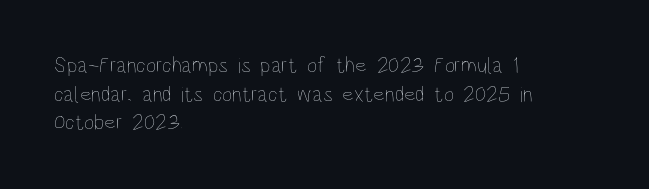
{"italic": "no", "bold": "no", "underline": "no", "align": "left", "line_spacing": "normal", "line_spacing_ratio": 1.3, "letter_spacing": "normal", "letter_spacing_em": 0.0, "glyph_px": 22}
